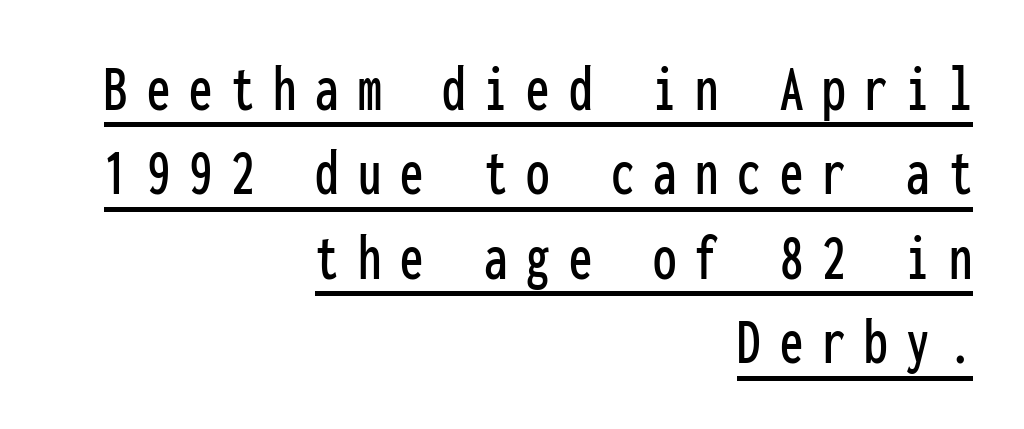
Q: Is the text italic (slanted)? A: No, it is upright.
Q: Is the typeface a serif or a sans-serif typeface? A: Sans-serif.
Q: Is the text underlined? A: Yes.
Q: How is the paragraph aligned? A: Right-aligned.
Q: Is the spacing between letters normal or unusually wide? A: Unusually wide.
Q: Is the spacing between lines tight, normal or loose? A: Normal.
Q: Width (condensed, normal, or wide)? A: Condensed.
Q: Stroke contrast? A: Low.
Q: x-height? A: Medium.
Q: Monospaced? A: Yes.
